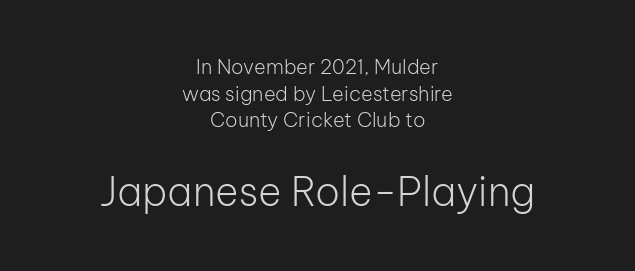
Q: Is the text bold? A: No.
Q: Is the text italic (slanted)? A: No, it is upright.
Q: Is the typeface a serif or a sans-serif typeface? A: Sans-serif.
Q: Is the text underlined? A: No.
Q: How is the paragraph aligned? A: Centered.
Q: Is the spacing between letters normal or unusually wide? A: Normal.
Q: Is the spacing between lines tight, normal or loose? A: Normal.
Q: Which block of text is set in a larger size, the first (top) or the second (bottom)? A: The second (bottom) one.
Q: Width (condensed, normal, or wide)? A: Normal.
Q: Stroke contrast? A: Low.
Q: x-height? A: Medium.
Q: Monospaced? A: No.
